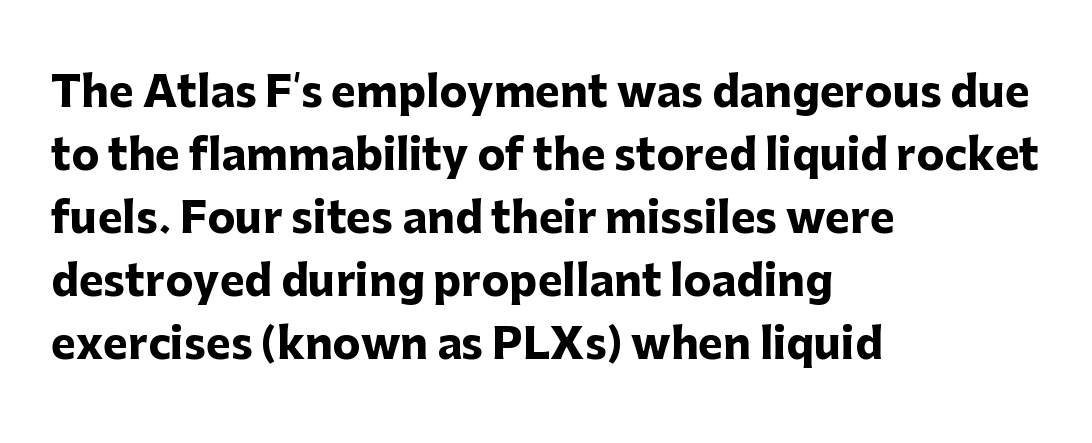
Q: Is the text bold? A: Yes.
Q: Is the text italic (slanted)? A: No, it is upright.
Q: Is the typeface a serif or a sans-serif typeface? A: Sans-serif.
Q: Is the text underlined? A: No.
Q: How is the paragraph aligned? A: Left-aligned.
Q: Is the spacing between letters normal or unusually wide? A: Normal.
Q: Is the spacing between lines tight, normal or loose? A: Normal.
Q: Width (condensed, normal, or wide)? A: Normal.
Q: Stroke contrast? A: Low.
Q: x-height? A: Medium.
Q: Monospaced? A: No.
